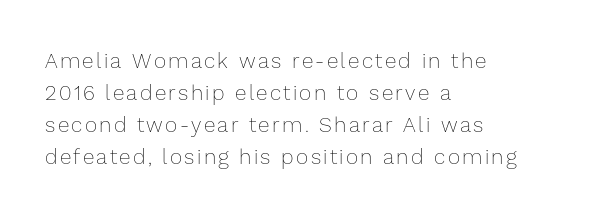
{"italic": "no", "bold": "no", "underline": "no", "align": "left", "line_spacing": "normal", "line_spacing_ratio": 1.53, "glyph_px": 21}
